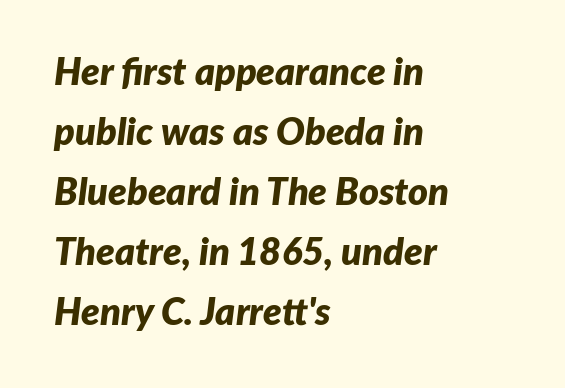
Q: Is the text bold? A: Yes.
Q: Is the text italic (slanted)? A: Yes, it leans right by about 7 degrees.
Q: Is the text underlined? A: No.
Q: How is the paragraph aligned? A: Left-aligned.
Q: Is the spacing between letters normal or unusually wide? A: Normal.
Q: Is the spacing between lines tight, normal or loose? A: Normal.
Q: Width (condensed, normal, or wide)? A: Normal.
Q: Stroke contrast? A: Low.
Q: x-height? A: Medium.
Q: Monospaced? A: No.
